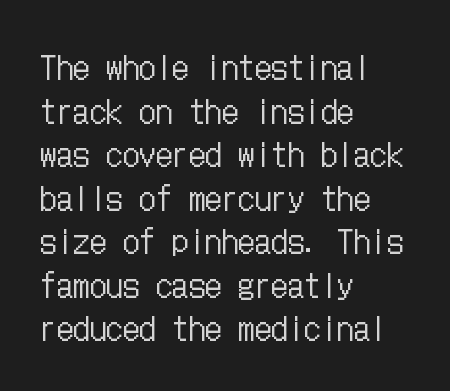
The image shows 33 px regular-weight, condensed type, upright; set left-aligned, normal line spacing (1.32x), normal letter spacing, not underlined; low stroke contrast and a medium x-height.
